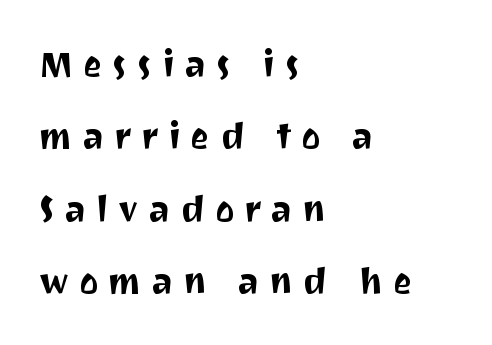
The tracking reads as deliberately expanded to a designer's eye. Underlining? Definitely not there. Tall strokes in this sample are plumb rather than angled. Think of a printed novel: that variable character pitch is what you see here.
